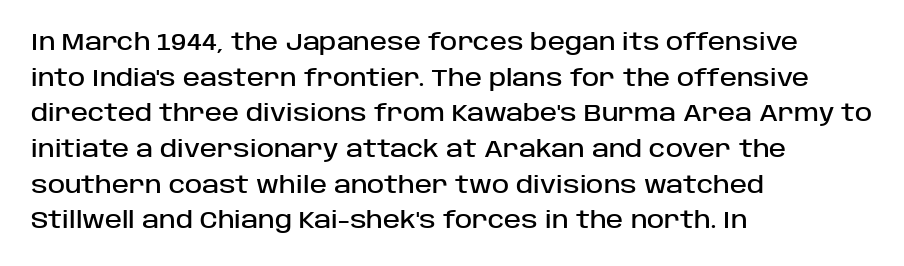
Every row of glyphs begins at an identical x-position on the left. The passage shown has conventional tracking throughout. A typesetter would mark this as roman, not italic. Letters rest on an invisible, unmarked baseline. In terms of leading, this rendering sits right in the middle.
